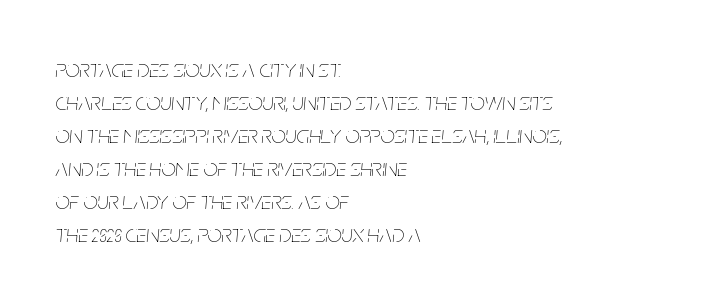
The image shows 25 px text type, italic (leaning right); set left-aligned, normal line spacing (1.32x), normal letter spacing, not underlined.
